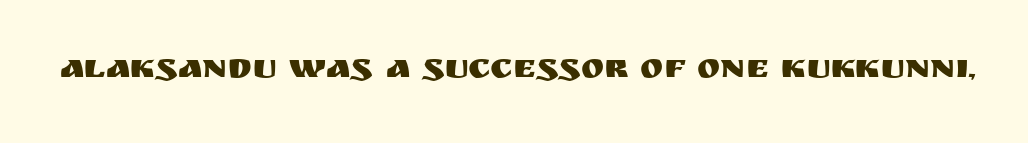
{"serif": "no", "italic": "no", "width": "normal", "stroke_contrast": "medium", "x_height": "large", "monospaced": "no", "underline": "no", "letter_spacing": "normal", "letter_spacing_em": 0.0, "glyph_px": 35}
